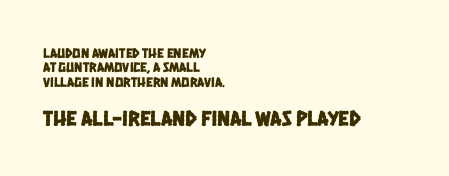
{"underline": "no", "align": "left", "line_spacing": "tight", "line_spacing_ratio": 1.02, "letter_spacing": "normal", "letter_spacing_em": 0.0, "larger_block": "second", "size_ratio": 1.57, "glyph_px": 22}
